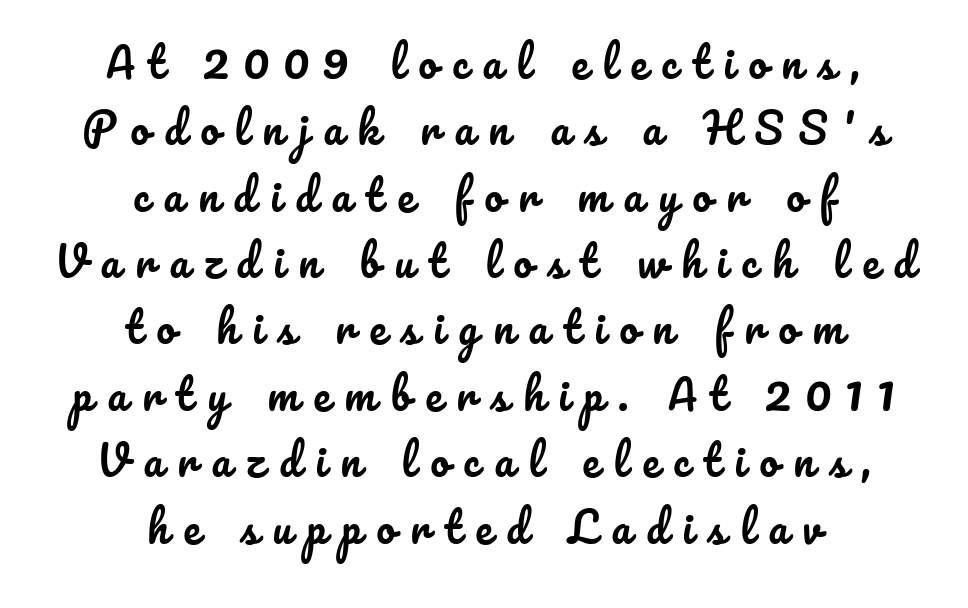
The lines sit at an ordinary, default distance from one another. Honestly, the letter spacing is so wide it's the main thing you notice. Is this a fixed-width face? No — the glyphs have proportional, varying widths. The whitespace from short lines is split evenly between both sides. The passage shown is not underscored anywhere.
